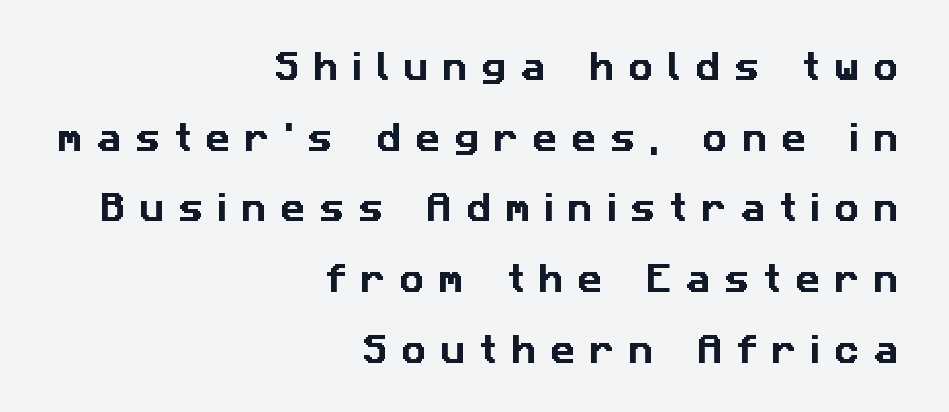
A typesetter would call this leading open, well beyond the default. Spacing verdict: proportional, widths tailored to each character. Regarding serifs, this sample does without them. Line endings align vertically; line beginnings do not. The rendering inserts visible extra space after every character.
